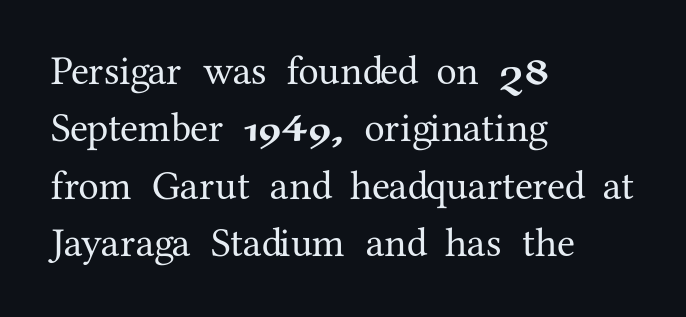
The image shows 41 px serif type, upright; set left-aligned, normal line spacing (1.4x), normal letter spacing, not underlined; medium stroke contrast and a medium x-height.
